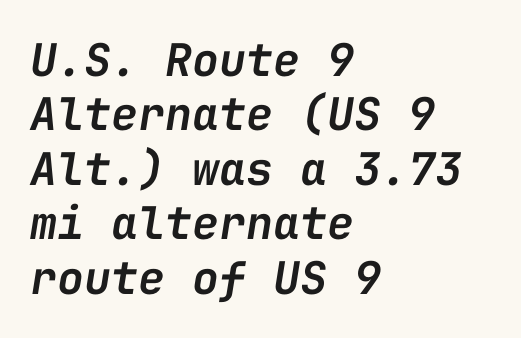
{"italic": "yes", "lean": "right", "slant_degrees": 9, "bold": "semi", "weight": "semibold", "width": "normal", "stroke_contrast": "low", "x_height": "medium", "monospaced": "yes", "underline": "no", "align": "left", "line_spacing_ratio": 1.21, "letter_spacing": "normal", "letter_spacing_em": 0.0, "glyph_px": 45}
